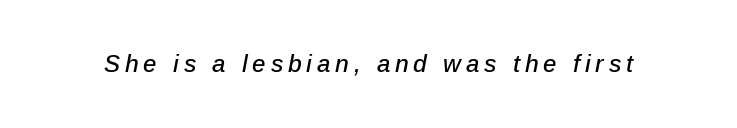
A typesetter would mark this as italic. The gap between lines stays unmarked. Substantial extra tracking has been applied to these lines.
